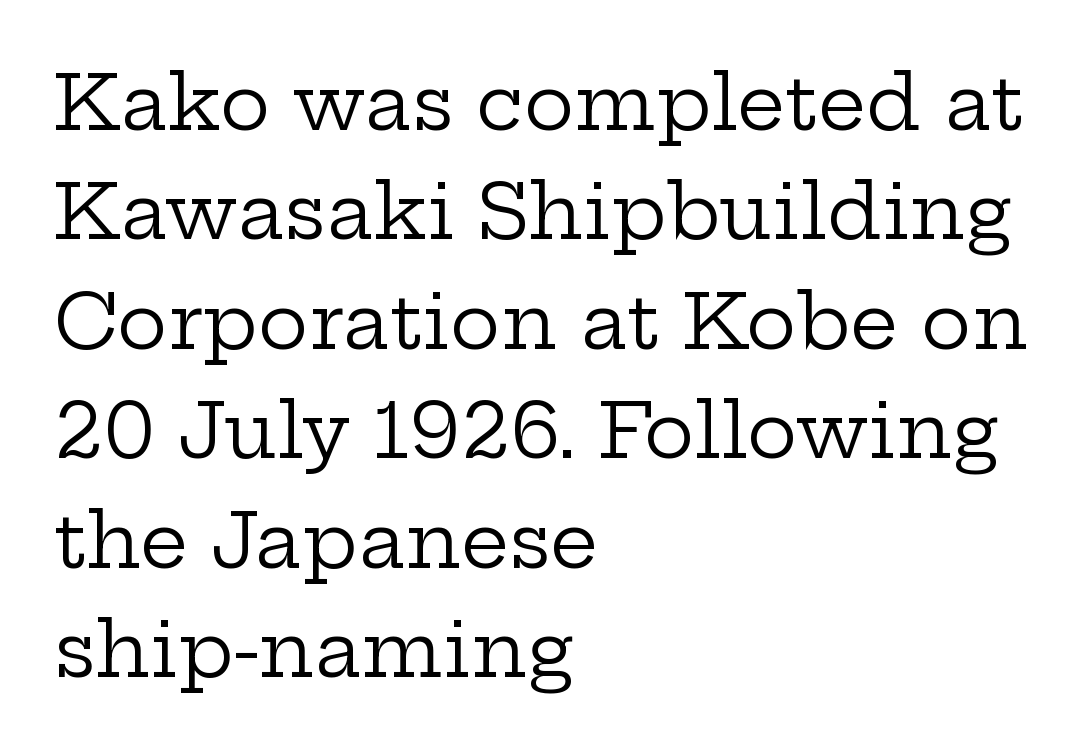
The image shows 76 px regular-weight, wide serif type, upright; set left-aligned, normal line spacing (1.44x), normal letter spacing, not underlined; low stroke contrast and a medium x-height.
